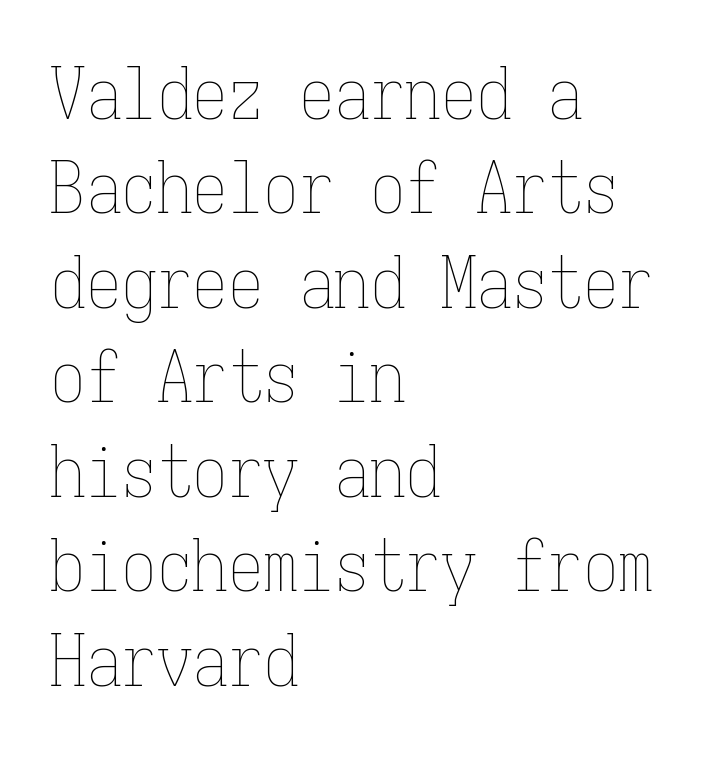
The image shows 71 px thin, condensed type, upright, monospaced; set left-aligned, normal line spacing (1.33x), normal letter spacing, not underlined; low stroke contrast and a medium x-height.
